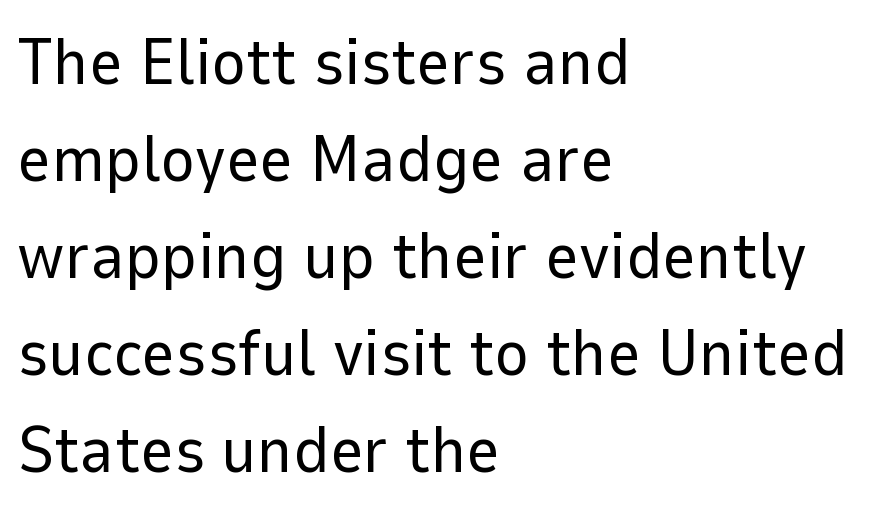
Q: Is the text bold? A: No.
Q: Is the text italic (slanted)? A: No, it is upright.
Q: Is the typeface a serif or a sans-serif typeface? A: Sans-serif.
Q: Is the text underlined? A: No.
Q: How is the paragraph aligned? A: Left-aligned.
Q: Is the spacing between letters normal or unusually wide? A: Normal.
Q: Is the spacing between lines tight, normal or loose? A: Normal.
Q: Width (condensed, normal, or wide)? A: Normal.
Q: Stroke contrast? A: Low.
Q: x-height? A: Medium.
Q: Monospaced? A: No.
